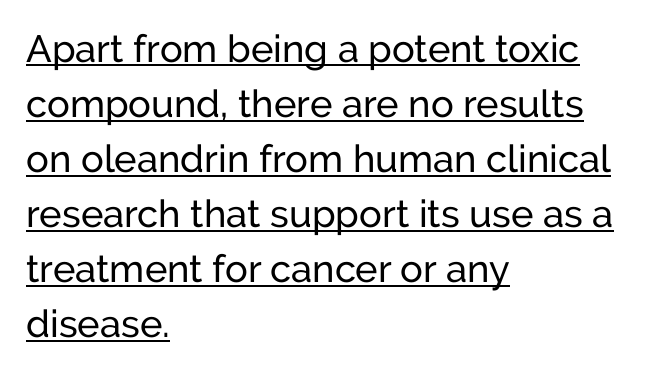
Looks like regular typesetting: each glyph gets only the width it needs. Left-aligned paragraph, ragged on the right. This rendering features underlined lettering. The lettering holds an erect, upright posture throughout. Spacing between characters is what you'd get straight out of the box. In terms of leading, this rendering sits right in the middle.
